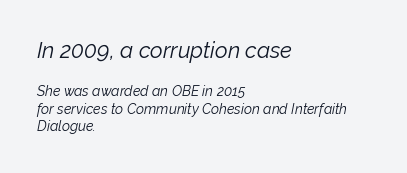
{"italic": "yes", "lean": "right", "slant_degrees": 12, "bold": "no", "underline": "no", "align": "left", "line_spacing": "normal", "line_spacing_ratio": 1.25, "letter_spacing": "normal", "letter_spacing_em": 0.0, "larger_block": "first", "size_ratio": 1.57, "glyph_px": 22}
